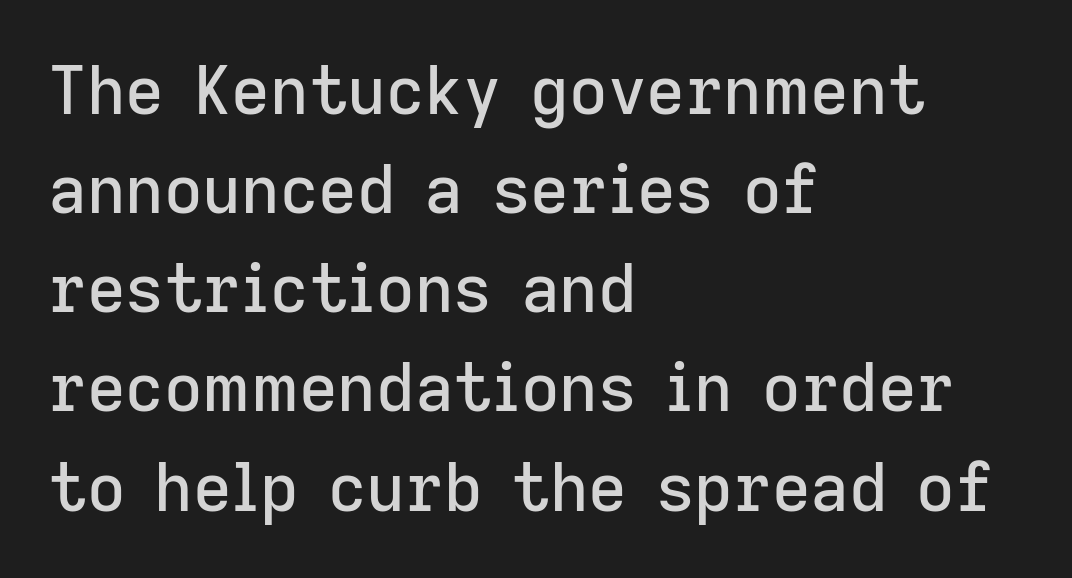
{"serif": "no", "italic": "no", "width": "normal", "stroke_contrast": "low", "x_height": "medium", "monospaced": "no", "underline": "no", "align": "left", "line_spacing": "normal", "line_spacing_ratio": 1.48, "letter_spacing": "normal", "letter_spacing_em": 0.0, "glyph_px": 67}
